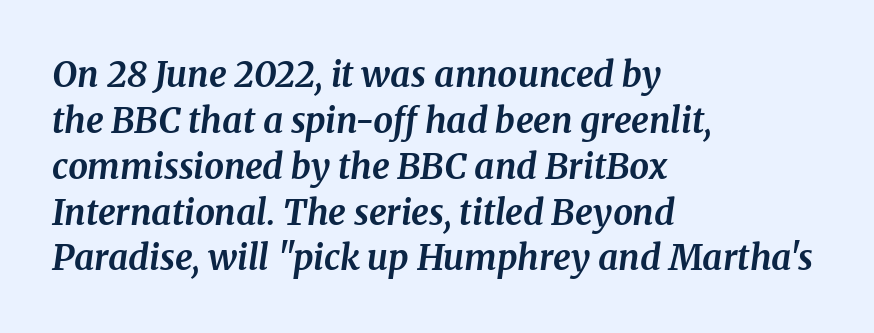
The image shows 35 px bold serif type, italic (leaning right); set left-aligned, normal line spacing (1.31x), normal letter spacing, not underlined; medium stroke contrast and a medium x-height.
